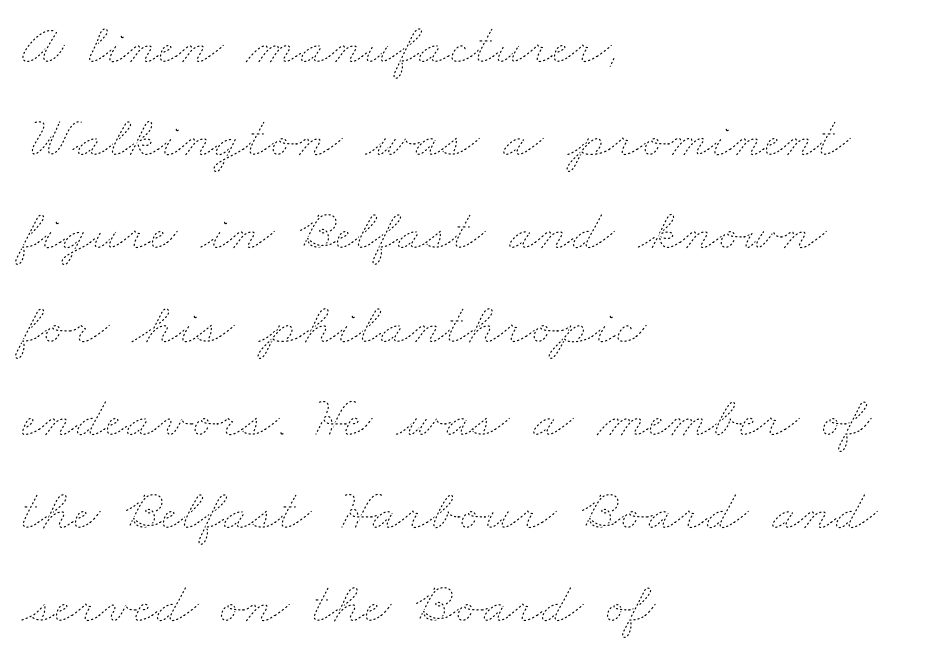
{"bold": "no", "weight": "thin", "width": "wide", "stroke_contrast": "low", "x_height": "small", "monospaced": "no", "underline": "no", "align": "left", "line_spacing": "normal", "line_spacing_ratio": 1.58, "letter_spacing": "normal", "letter_spacing_em": 0.0, "glyph_px": 59}
